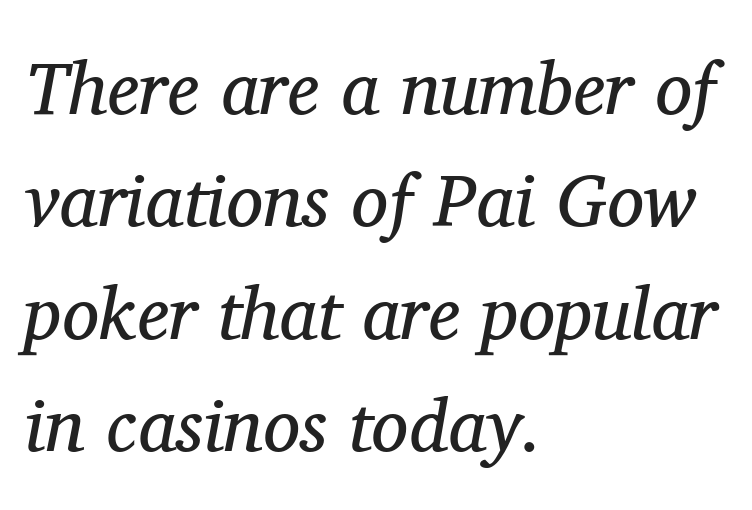
Summary of vertical rhythm: regular, with standard interline spacing. A typesetter would call this proportional, since set widths differ per character. Nobody drew a line under any word here. No chunkiness to these letters — they're not bold.
